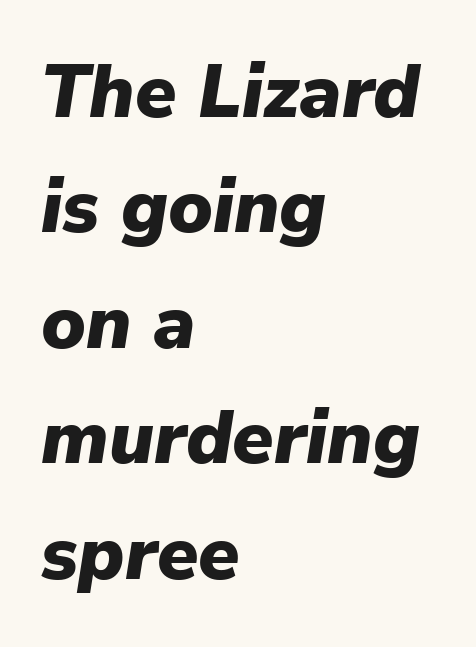
Q: Is the text bold? A: Yes.
Q: Is the text italic (slanted)? A: Yes, it leans right by about 9 degrees.
Q: Is the text underlined? A: No.
Q: How is the paragraph aligned? A: Left-aligned.
Q: Is the spacing between letters normal or unusually wide? A: Normal.
Q: Is the spacing between lines tight, normal or loose? A: Normal.
Q: Width (condensed, normal, or wide)? A: Normal.
Q: Stroke contrast? A: Low.
Q: x-height? A: Medium.
Q: Monospaced? A: No.
